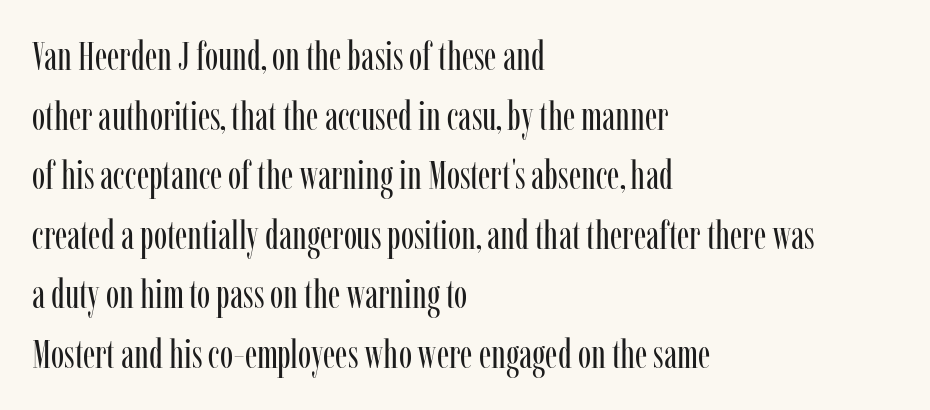
The image shows 40 px regular-weight, condensed serif type, upright; set left-aligned, normal line spacing (1.49x), normal letter spacing, not underlined; low stroke contrast and a medium x-height.
